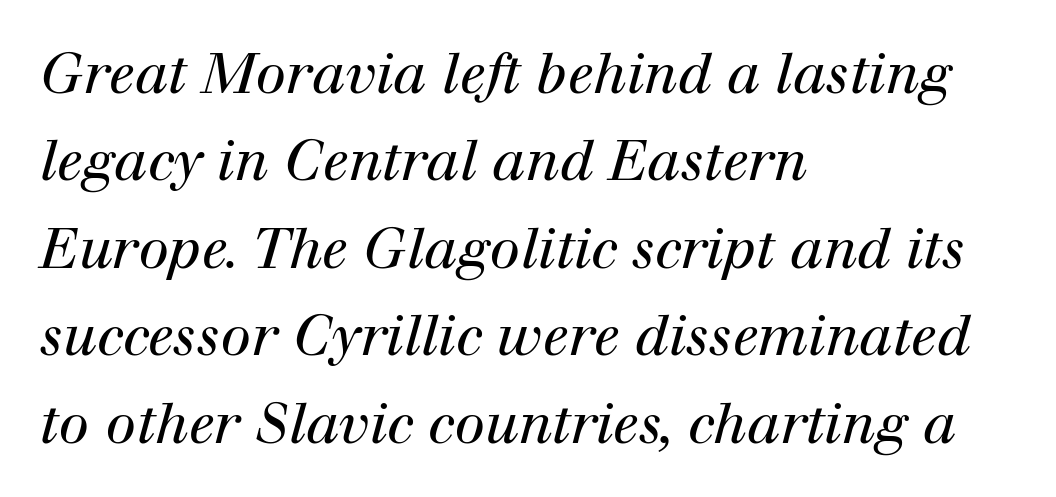
The rendering anchors every line to the left-hand side. Unbolded letterforms with no extra heft. The face used here is seriffed, in the tradition of book romans. This block has exactly the height ordinary leading produces. There is no visible air inserted between adjacent glyphs. Observe the lean: these are italic letterforms.
